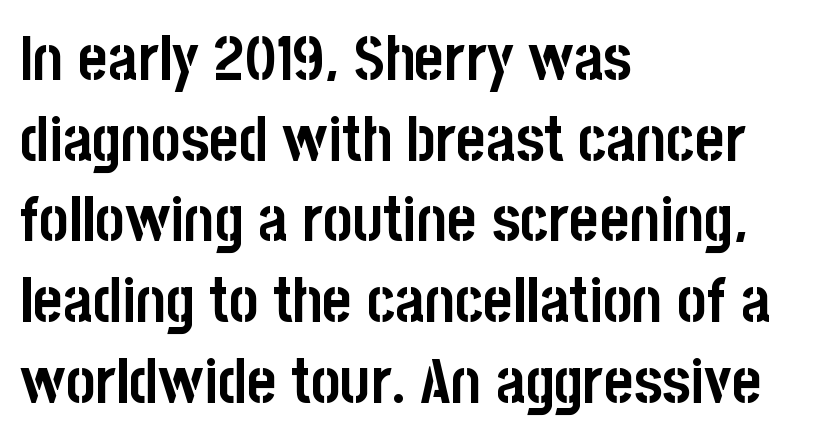
Q: Is the text bold? A: Yes.
Q: Is the text italic (slanted)? A: No, it is upright.
Q: Is the typeface a serif or a sans-serif typeface? A: Sans-serif.
Q: Is the text underlined? A: No.
Q: How is the paragraph aligned? A: Left-aligned.
Q: Is the spacing between letters normal or unusually wide? A: Normal.
Q: Is the spacing between lines tight, normal or loose? A: Normal.
Q: Width (condensed, normal, or wide)? A: Condensed.
Q: Stroke contrast? A: Low.
Q: x-height? A: Large.
Q: Monospaced? A: No.
